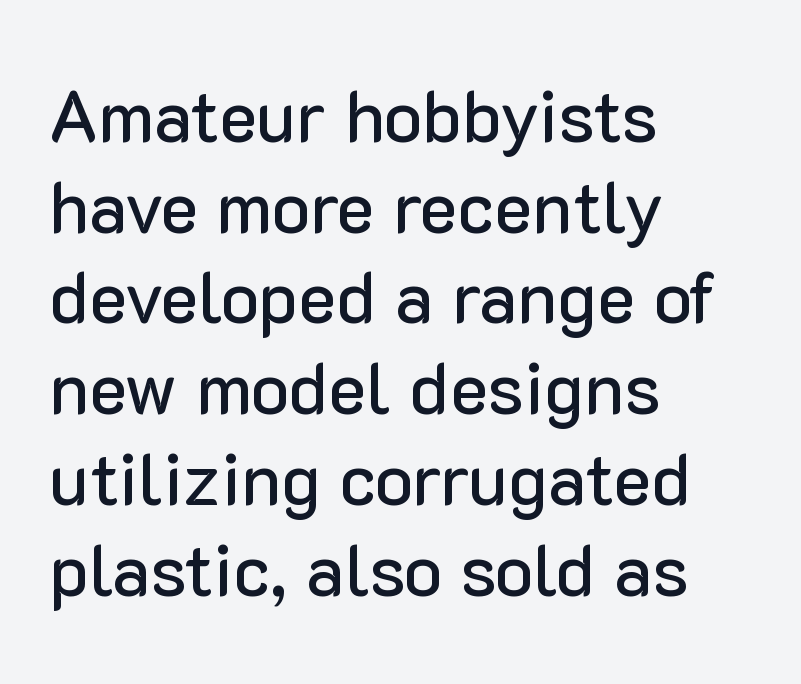
The image shows 72 px sans-serif type, upright; set left-aligned, normal line spacing (1.26x), normal letter spacing, not underlined; low stroke contrast and a medium x-height.
